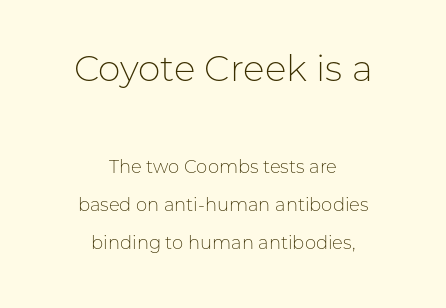
Q: Is the text bold? A: No.
Q: Is the text italic (slanted)? A: No, it is upright.
Q: Is the typeface a serif or a sans-serif typeface? A: Sans-serif.
Q: Is the text underlined? A: No.
Q: How is the paragraph aligned? A: Centered.
Q: Is the spacing between letters normal or unusually wide? A: Normal.
Q: Is the spacing between lines tight, normal or loose? A: Loose.
Q: Which block of text is set in a larger size, the first (top) or the second (bottom)? A: The first (top) one.
Q: Width (condensed, normal, or wide)? A: Normal.
Q: Stroke contrast? A: Low.
Q: x-height? A: Medium.
Q: Monospaced? A: No.
